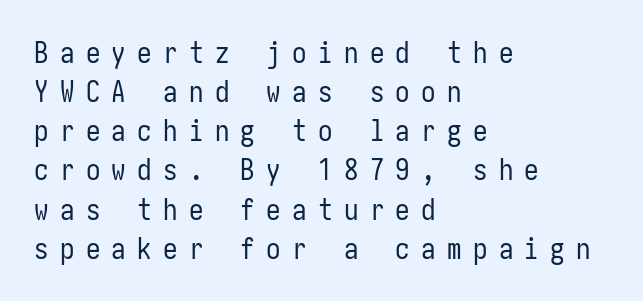
The image shows 29 px regular-weight, condensed sans-serif type, upright; set left-aligned, normal line spacing (1.35x), unusually wide letter spacing (+0.39 em), not underlined; low stroke contrast and a medium x-height.
